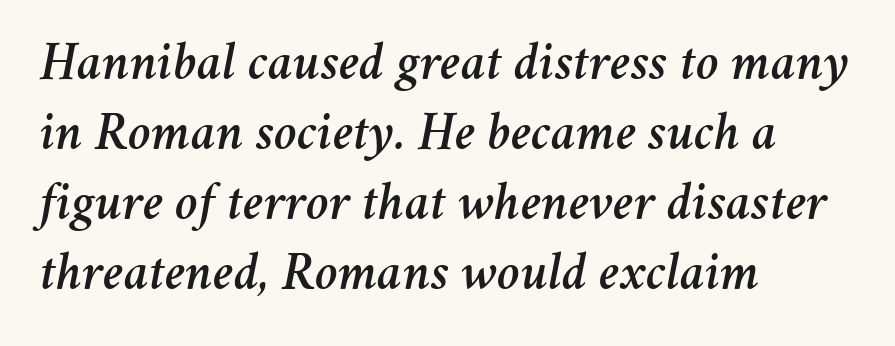
A typesetter would call this proportional, since set widths differ per character. Does the lettering tilt? It does — this is italic. The space between consecutive lines is moderate. Look at the tracking — it's just the regular setting, nothing added. Only glyphs here, with clear space below each row. Each line starts at the same left margin while the right side varies.
